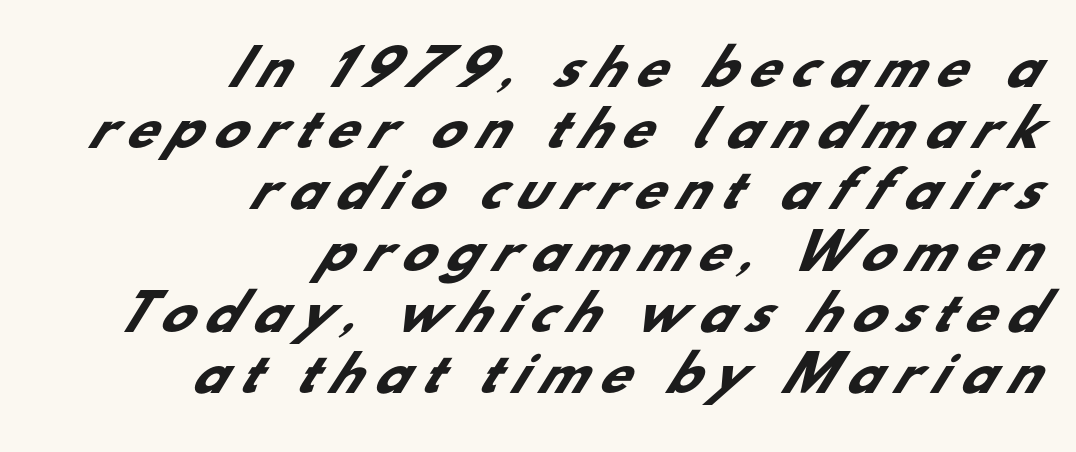
Q: Is the text bold? A: Yes.
Q: Is the typeface a serif or a sans-serif typeface? A: Sans-serif.
Q: Is the text underlined? A: No.
Q: How is the paragraph aligned? A: Right-aligned.
Q: Is the spacing between letters normal or unusually wide? A: Unusually wide.
Q: Is the spacing between lines tight, normal or loose? A: Normal.
Q: Width (condensed, normal, or wide)? A: Normal.
Q: Stroke contrast? A: Low.
Q: x-height? A: Small.
Q: Monospaced? A: No.
